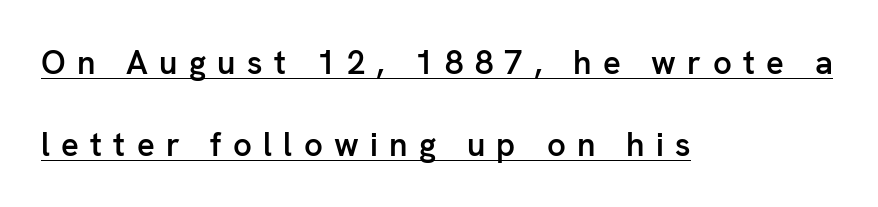
{"serif": "no", "italic": "no", "bold": "semi", "weight": "semibold", "width": "normal", "stroke_contrast": "low", "x_height": "medium", "monospaced": "no", "underline": "yes", "align": "left", "line_spacing": "loose", "line_spacing_ratio": 2.48, "letter_spacing": "wide", "letter_spacing_em": 0.34, "glyph_px": 33}
